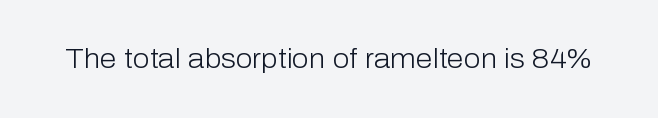
Q: Is the text bold? A: No.
Q: Is the text italic (slanted)? A: No, it is upright.
Q: Is the text underlined? A: No.
Q: Is the spacing between letters normal or unusually wide? A: Normal.
